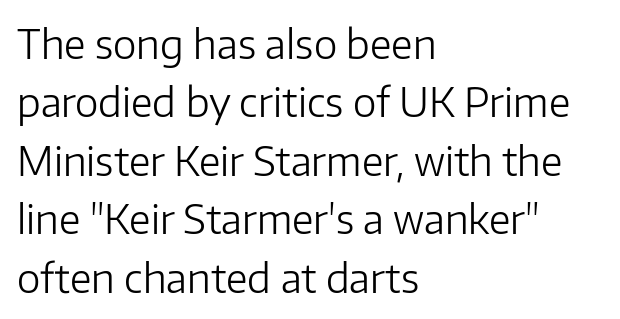
The image shows 40 px light sans-serif type, upright; set left-aligned, normal line spacing (1.46x), normal letter spacing, not underlined; low stroke contrast and a medium x-height.
